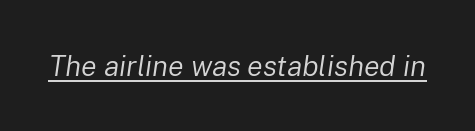
The image shows 29 px regular-weight type, italic (leaning right); set normal letter spacing, underlined; low stroke contrast and a medium x-height.
